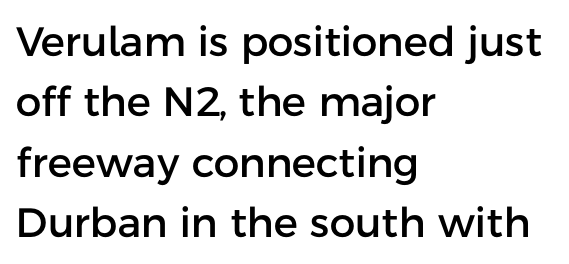
This is sans-serif lettering, the kind often seen on screens and signage. Is there much room between lines? A standard amount, neither cramped nor airy. Each word holds together tightly as a unit, with standard inter-letter gaps. The passage shown is not underscored anywhere. A typesetter would call this proportional, since set widths differ per character.
